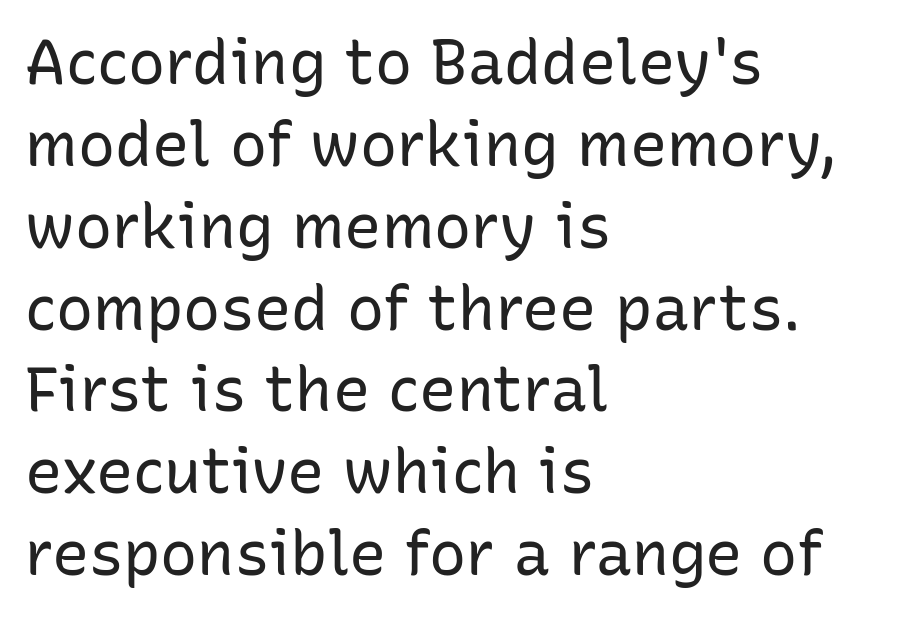
The image shows 62 px regular-weight sans-serif type, upright; set left-aligned, normal line spacing (1.32x), normal letter spacing, not underlined; low stroke contrast and a medium x-height.
